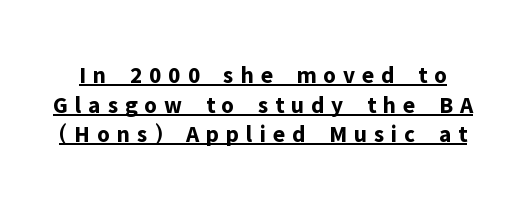
This is underlined copy, the kind a proofreader might mark for attention. These words are printed bold, with thick strokes throughout. A typesetter would mark this as roman, not italic. What stands out about the letter spacing? Its width — letters are far apart.
